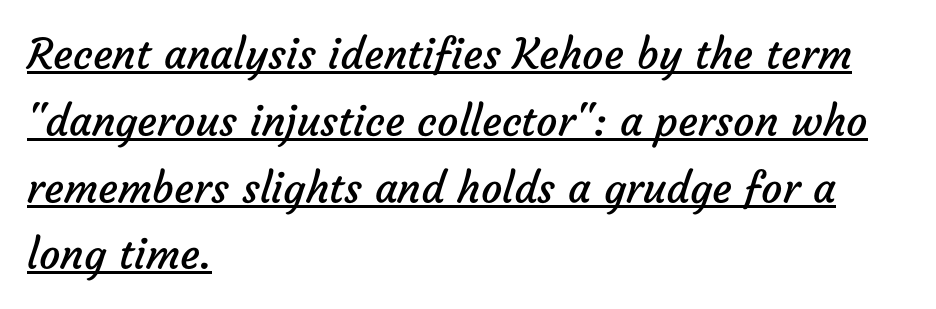
The image shows 42 px regular-weight sans-serif type; set left-aligned, normal line spacing (1.59x), normal letter spacing, underlined; low stroke contrast and a medium x-height.
